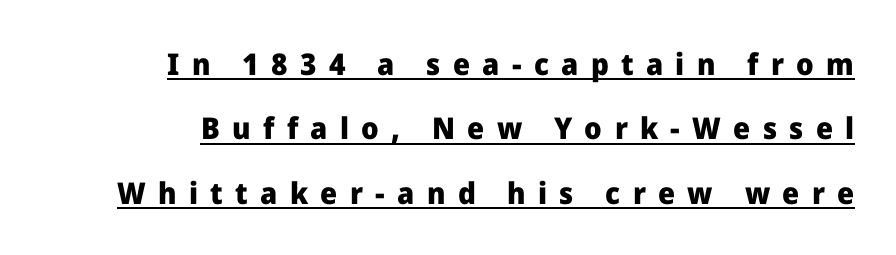
The characters look thick and weighty, a clear bold. The type sits square on the baseline with zero lean. Each new line begins a long way beneath the previous one. The letters carry no serifs — their stems end cleanly without finishing strokes.
